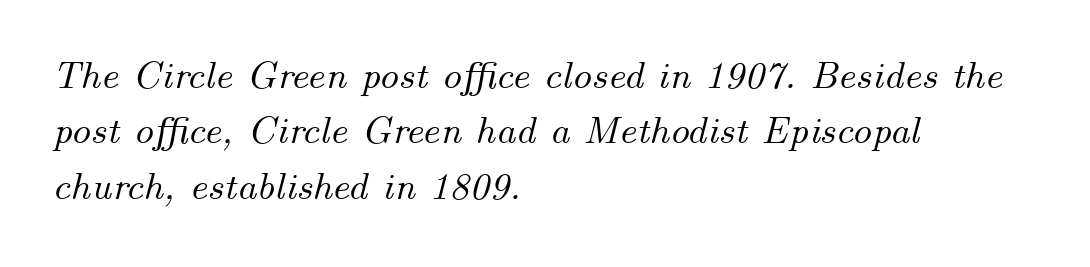
Quick note: interline space is typical. Would a proofreader flag this as italicized? Yes. Reading down the block, your eye returns to a fixed left position each line. The area under the type is left untouched. A typesetter would call this zero additional tracking. Looks like regular typesetting: each glyph gets only the width it needs.
